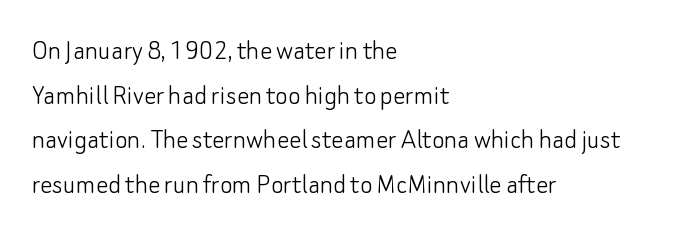
Q: Is the text bold? A: No.
Q: Is the text italic (slanted)? A: No, it is upright.
Q: Is the typeface a serif or a sans-serif typeface? A: Sans-serif.
Q: Is the text underlined? A: No.
Q: How is the paragraph aligned? A: Left-aligned.
Q: Is the spacing between letters normal or unusually wide? A: Normal.
Q: Is the spacing between lines tight, normal or loose? A: Normal.
Q: Width (condensed, normal, or wide)? A: Normal.
Q: Stroke contrast? A: Low.
Q: x-height? A: Small.
Q: Monospaced? A: No.
